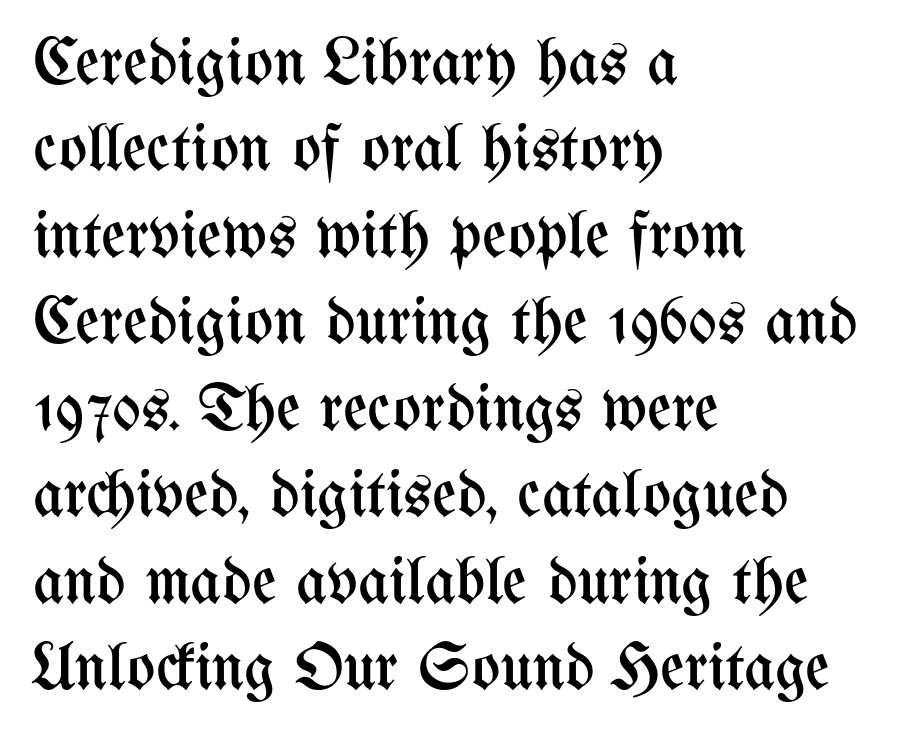
Q: Is the text bold? A: No.
Q: Is the text italic (slanted)? A: No, it is upright.
Q: Is the text underlined? A: No.
Q: How is the paragraph aligned? A: Left-aligned.
Q: Is the spacing between letters normal or unusually wide? A: Normal.
Q: Is the spacing between lines tight, normal or loose? A: Normal.
Q: Width (condensed, normal, or wide)? A: Condensed.
Q: Stroke contrast? A: Medium.
Q: x-height? A: Medium.
Q: Monospaced? A: No.
